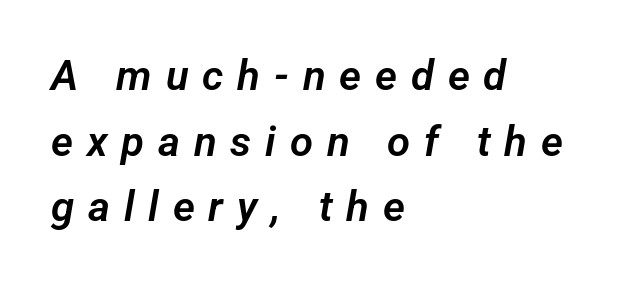
The image shows 42 px sans-serif type; set left-aligned, normal line spacing (1.56x), unusually wide letter spacing (+0.33 em), not underlined; low stroke contrast and a medium x-height.
